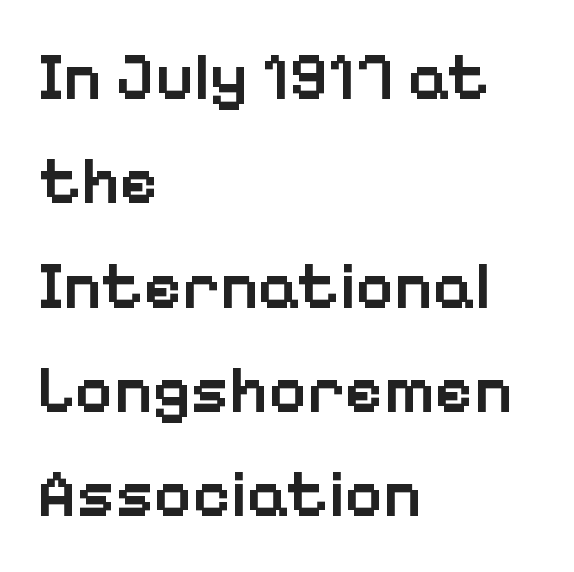
The sample has been set in demibold, a notch under bold. Unlike italic type, these characters show no tilt at all. Caption: standard tracking, unaltered. Students, observe: this is what conventionally led text looks like. Here the designer chose a conventional face with non-uniform glyph widths. Anything drawn beneath the words? Only blank space.
